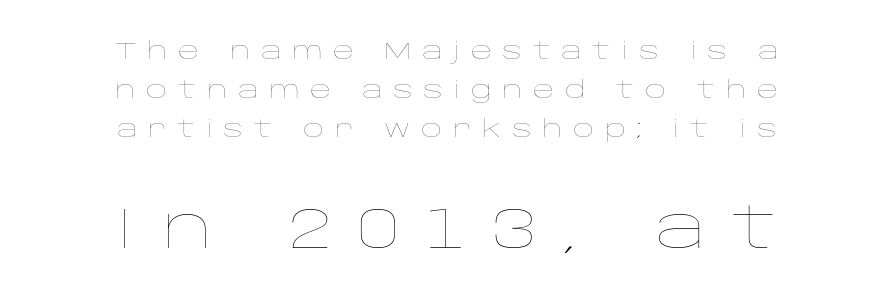
{"italic": "no", "bold": "no", "weight": "thin", "width": "wide", "stroke_contrast": "low", "x_height": "large", "monospaced": "no", "underline": "no", "align": "center", "line_spacing": "normal", "line_spacing_ratio": 1.69, "letter_spacing": "wide", "letter_spacing_em": 0.46, "larger_block": "second", "size_ratio": 2.48, "glyph_px": 57}
